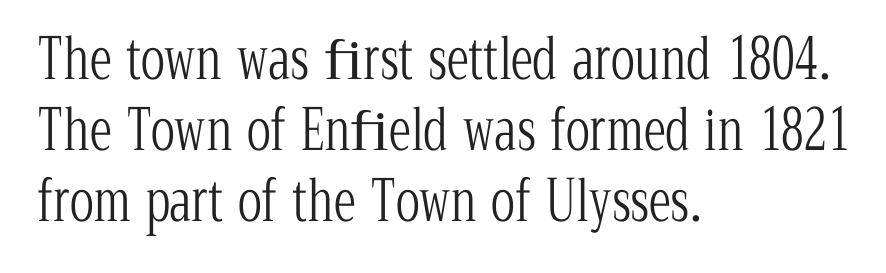
Looks like regular typesetting: each glyph gets only the width it needs. Rendered with straight, roman letterforms. The rendering shows small feet on the letterforms — a serif design. The gaps between neighbouring characters are ordinary and unremarkable.
